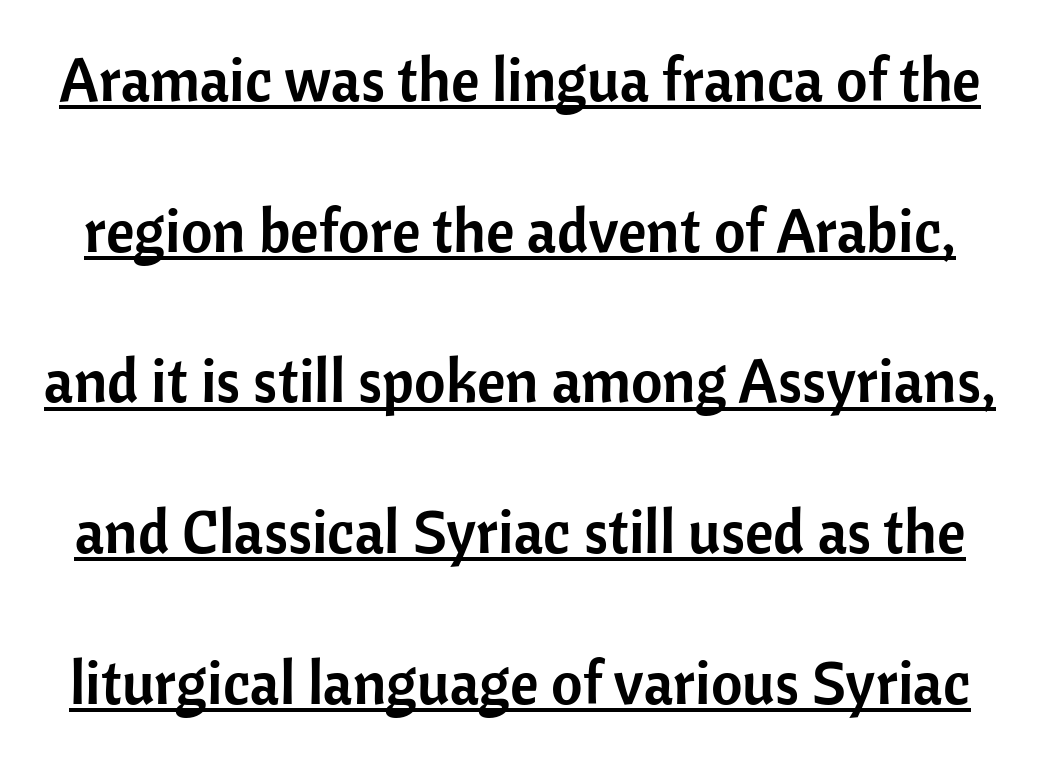
This is underlined copy, the kind a proofreader might mark for attention. One glance says open: line gaps are wider than usual. Here the designer chose a conventional face with non-uniform glyph widths. In terms of posture, this sample is upright. Characters follow at the spacing the type designer built in. Note: no serifs on the glyphs.
